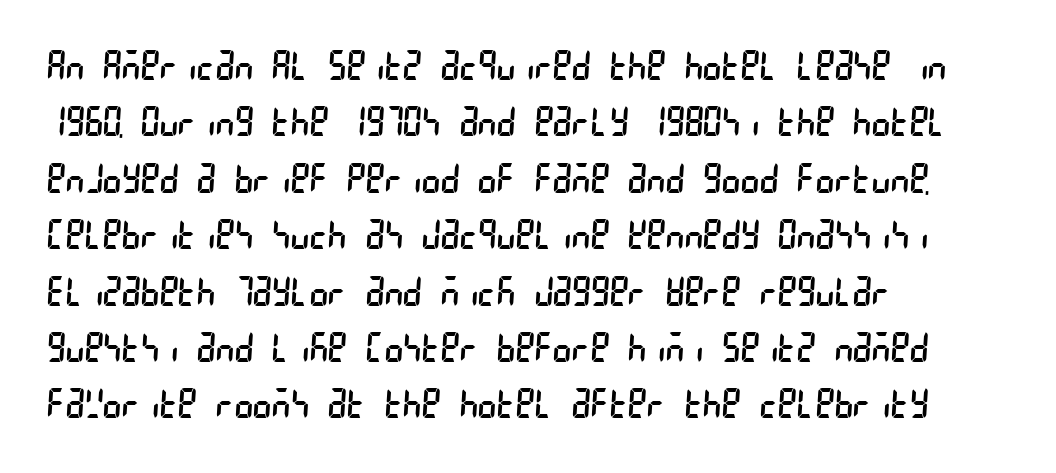
Font category for this specimen: sans-serif. Weight: in the light-to-regular range. There is no visible air inserted between adjacent glyphs. No word sits above an underline.
